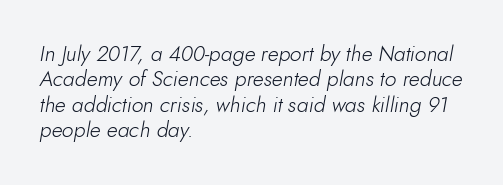
Q: Is the text bold? A: No.
Q: Is the text italic (slanted)? A: Yes, it leans right by about 10 degrees.
Q: Is the text underlined? A: No.
Q: How is the paragraph aligned? A: Left-aligned.
Q: Is the spacing between letters normal or unusually wide? A: Normal.
